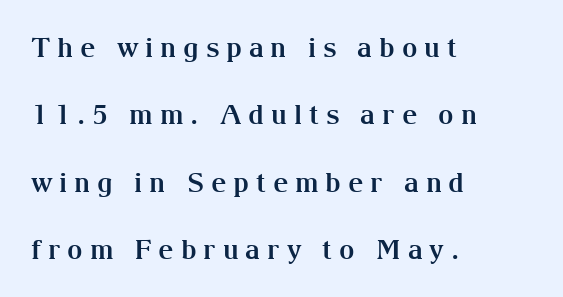
Q: Is the text bold? A: Yes.
Q: Is the text italic (slanted)? A: No, it is upright.
Q: Is the text underlined? A: No.
Q: How is the paragraph aligned? A: Left-aligned.
Q: Is the spacing between letters normal or unusually wide? A: Unusually wide.
Q: Is the spacing between lines tight, normal or loose? A: Loose.
